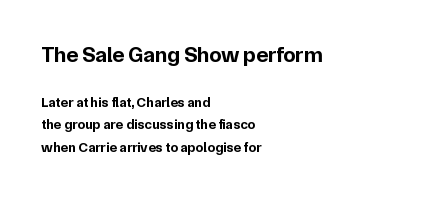
Q: Is the text bold? A: Yes.
Q: Is the text italic (slanted)? A: No, it is upright.
Q: Is the text underlined? A: No.
Q: How is the paragraph aligned? A: Left-aligned.
Q: Is the spacing between letters normal or unusually wide? A: Normal.
Q: Is the spacing between lines tight, normal or loose? A: Normal.
Q: Which block of text is set in a larger size, the first (top) or the second (bottom)? A: The first (top) one.
